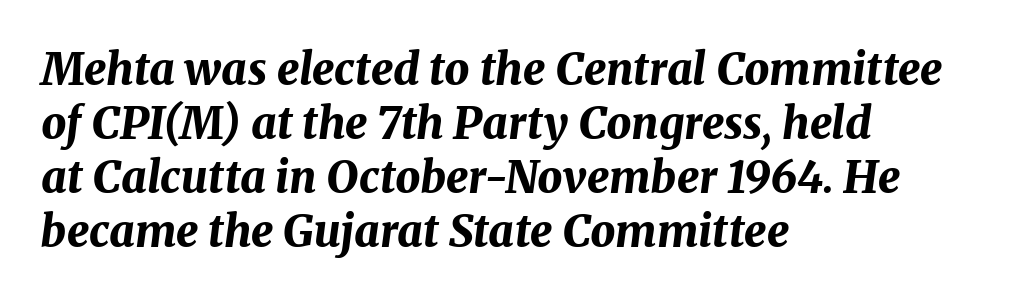
The image shows 44 px bold type, italic (leaning right); set left-aligned, line spacing 1.23x, normal letter spacing, not underlined; medium stroke contrast and a medium x-height.
